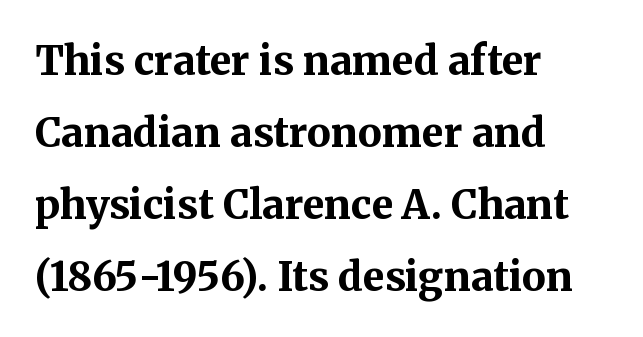
Q: Is the text bold? A: Yes.
Q: Is the text italic (slanted)? A: No, it is upright.
Q: Is the typeface a serif or a sans-serif typeface? A: Serif.
Q: Is the text underlined? A: No.
Q: How is the paragraph aligned? A: Left-aligned.
Q: Is the spacing between letters normal or unusually wide? A: Normal.
Q: Width (condensed, normal, or wide)? A: Normal.
Q: Stroke contrast? A: Medium.
Q: x-height? A: Medium.
Q: Monospaced? A: No.
